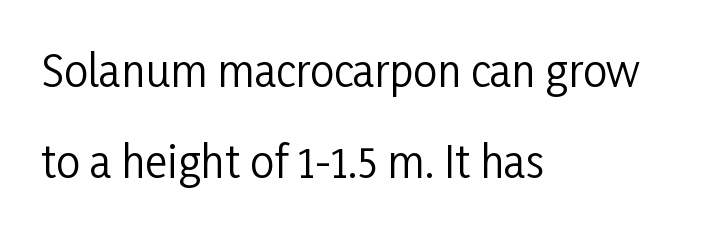
The image shows 43 px regular-weight, condensed sans-serif type, upright; set left-aligned, loose line spacing (2.12x), normal letter spacing, not underlined; low stroke contrast and a medium x-height.
